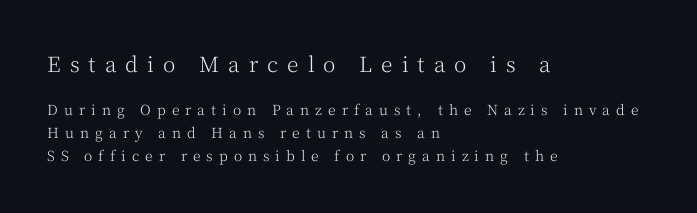
The image shows 21 px text type, upright; set left-aligned, normal line spacing (1.64x), unusually wide letter spacing (+0.43 em), not underlined; the first (top) block is 1.5x larger.
